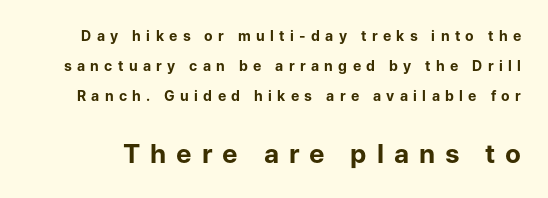
{"italic": "no", "bold": "yes", "underline": "no", "line_spacing": "loose", "line_spacing_ratio": 2.13, "letter_spacing": "wide", "letter_spacing_em": 0.38, "larger_block": "second", "size_ratio": 1.86, "glyph_px": 26}
